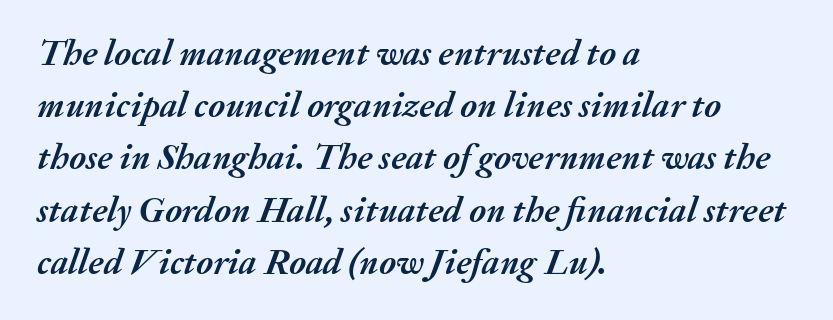
Q: Is the text bold? A: Yes.
Q: Is the text italic (slanted)? A: Yes, it leans right by about 20 degrees.
Q: Is the text underlined? A: No.
Q: How is the paragraph aligned? A: Left-aligned.
Q: Is the spacing between letters normal or unusually wide? A: Normal.
Q: Is the spacing between lines tight, normal or loose? A: Normal.
Q: Width (condensed, normal, or wide)? A: Normal.
Q: Stroke contrast? A: Medium.
Q: x-height? A: Medium.
Q: Monospaced? A: No.
